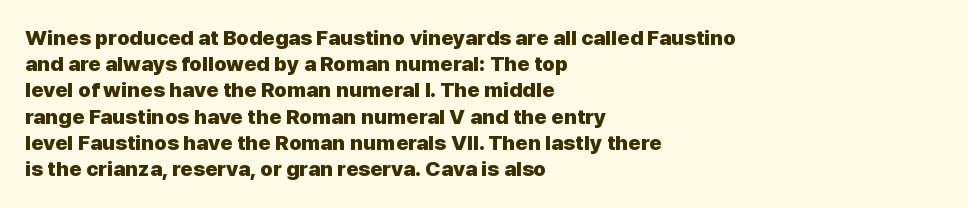
{"italic": "no", "bold": "yes", "underline": "no", "align": "left", "line_spacing": "normal", "line_spacing_ratio": 1.25, "letter_spacing": "normal", "letter_spacing_em": 0.0, "glyph_px": 21}
